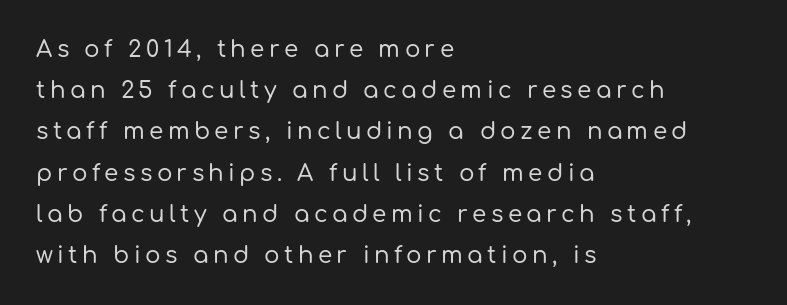
The image shows 23 px text type, upright; set left-aligned, line spacing 1.79x, not underlined.
